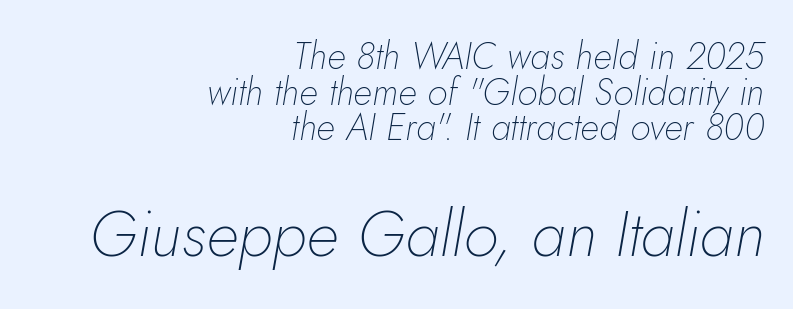
Q: Is the text bold? A: No.
Q: Is the text italic (slanted)? A: Yes, it leans right by about 5 degrees.
Q: Is the text underlined? A: No.
Q: How is the paragraph aligned? A: Right-aligned.
Q: Is the spacing between letters normal or unusually wide? A: Normal.
Q: Is the spacing between lines tight, normal or loose? A: Tight.
Q: Which block of text is set in a larger size, the first (top) or the second (bottom)? A: The second (bottom) one.
Q: Width (condensed, normal, or wide)? A: Normal.
Q: Stroke contrast? A: Low.
Q: x-height? A: Small.
Q: Monospaced? A: No.
